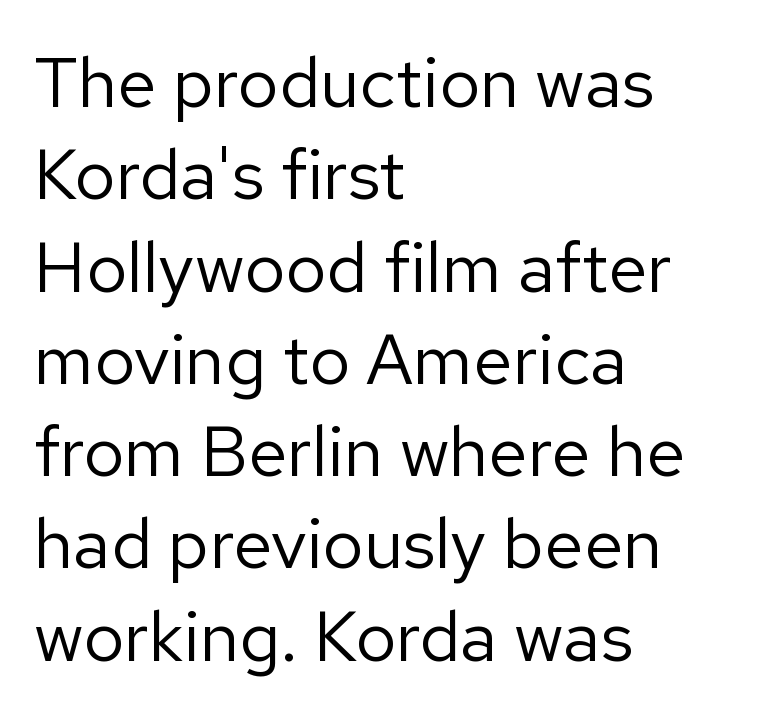
The image shows 71 px regular-weight sans-serif type, upright; set left-aligned, normal line spacing (1.3x), normal letter spacing, not underlined; low stroke contrast and a medium x-height.
